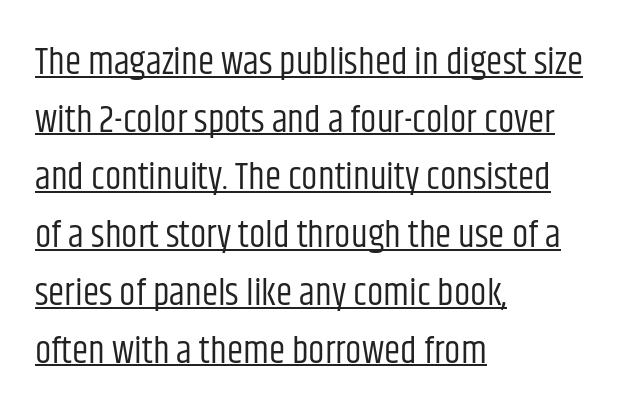
The image shows 37 px regular-weight, condensed sans-serif type, upright; set left-aligned, normal line spacing (1.56x), normal letter spacing, underlined; low stroke contrast and a large x-height.
